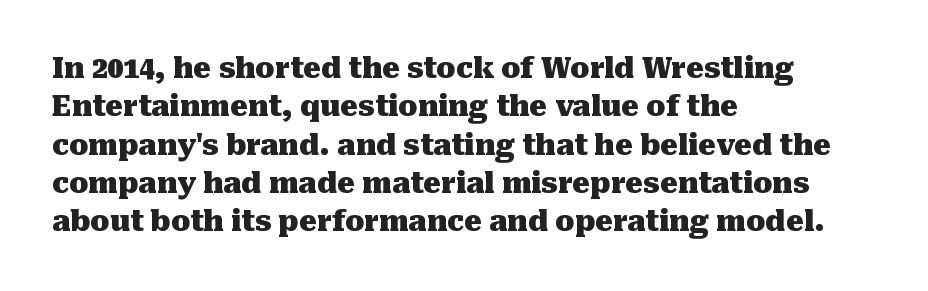
Q: Is the text bold? A: Yes.
Q: Is the text italic (slanted)? A: No, it is upright.
Q: Is the typeface a serif or a sans-serif typeface? A: Serif.
Q: Is the text underlined? A: No.
Q: How is the paragraph aligned? A: Left-aligned.
Q: Is the spacing between letters normal or unusually wide? A: Normal.
Q: Is the spacing between lines tight, normal or loose? A: Normal.
Q: Width (condensed, normal, or wide)? A: Normal.
Q: Stroke contrast? A: Medium.
Q: x-height? A: Medium.
Q: Monospaced? A: No.
